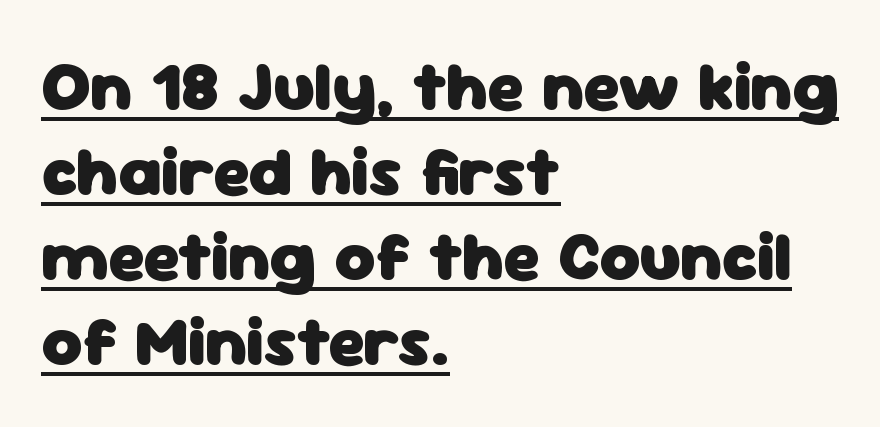
To sum up the face: it is a sans, with no serifs. The lettering holds an erect, upright posture throughout. In terms of weight, the rendering is a true, heavy bold. The lettering is marked with a stroke running underneath it. Proportional: the letters do not fall into vertical columns. Does extra space separate the letters? No, they use regular spacing.
